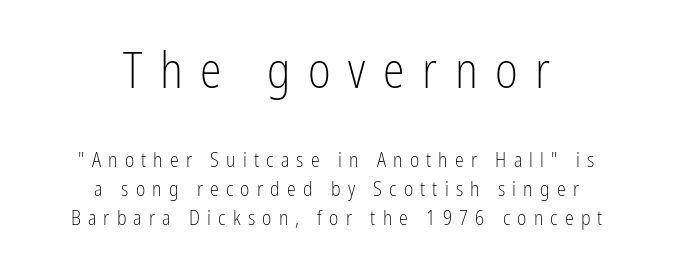
The words here are not underlined. Of the two passages, the one on top uses the larger point size. Typographically, this falls in the sans-serif category. Vertical spacing — default. A student would call this center alignment; a typographer would say set centered.
